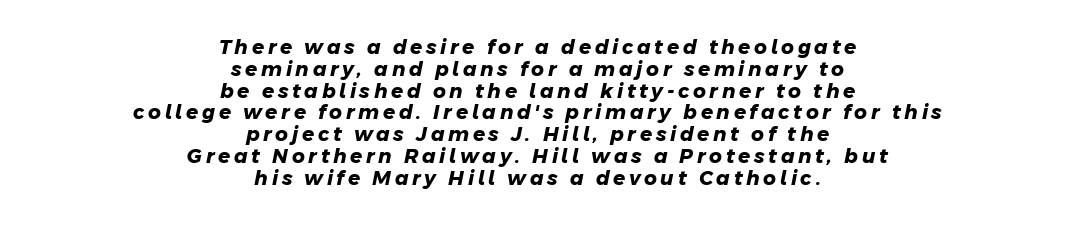
{"bold": "yes", "underline": "no", "align": "center", "line_spacing": "tight", "line_spacing_ratio": 1.09, "glyph_px": 20}
